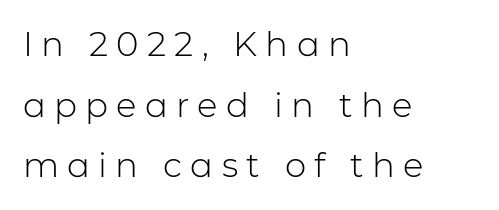
The image shows 34 px light sans-serif type, upright; set left-aligned, line spacing 1.78x, unusually wide letter spacing (+0.24 em), not underlined; low stroke contrast and a medium x-height.
